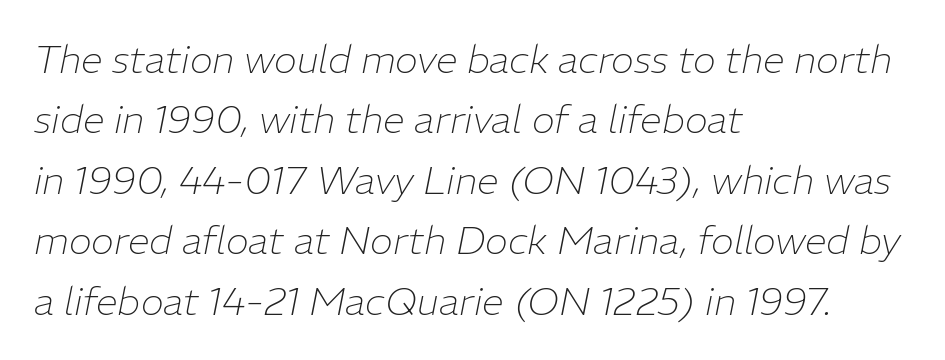
{"italic": "yes", "lean": "right", "slant_degrees": 11, "bold": "no", "weight": "thin", "width": "normal", "stroke_contrast": "low", "x_height": "medium", "monospaced": "no", "underline": "no", "align": "left", "line_spacing": "normal", "line_spacing_ratio": 1.55, "letter_spacing": "normal", "letter_spacing_em": 0.0, "glyph_px": 39}
